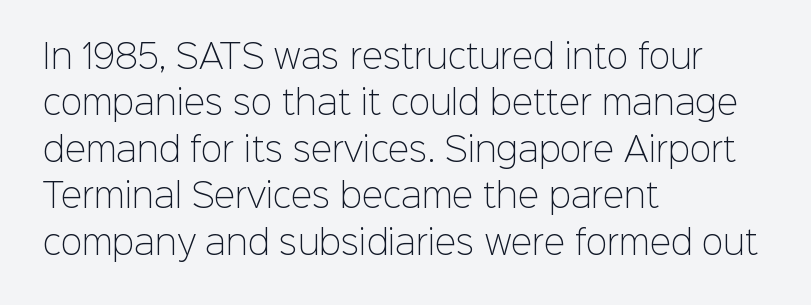
Vertical spacing — default. Each word holds together tightly as a unit, with standard inter-letter gaps. These lines are rendered in a variable-pitch font. Which margin do the lines hug? The left one — the right edge is uneven. Ink coverage per letter is moderate at most.
